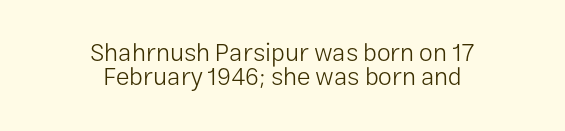
{"italic": "no", "bold": "no", "underline": "no", "align": "center", "line_spacing": "tight", "line_spacing_ratio": 0.96, "letter_spacing": "normal", "letter_spacing_em": 0.0, "glyph_px": 25}
